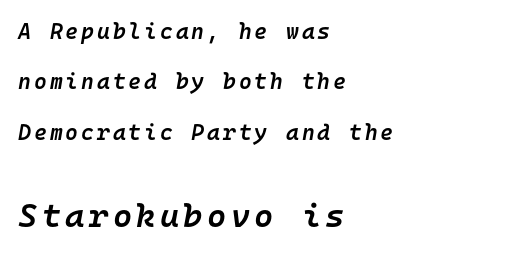
Q: Is the text bold? A: Semi-bold.
Q: Is the text italic (slanted)? A: Yes, it leans right by about 10 degrees.
Q: Is the text underlined? A: No.
Q: How is the paragraph aligned? A: Left-aligned.
Q: Is the spacing between lines tight, normal or loose? A: Loose.
Q: Which block of text is set in a larger size, the first (top) or the second (bottom)? A: The second (bottom) one.
Q: Width (condensed, normal, or wide)? A: Normal.
Q: Stroke contrast? A: Low.
Q: x-height? A: Medium.
Q: Monospaced? A: Yes.
